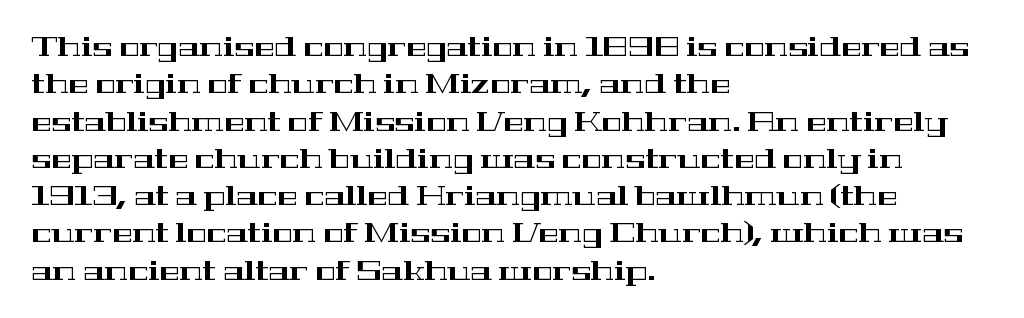
Q: Is the text italic (slanted)? A: No, it is upright.
Q: Is the text underlined? A: No.
Q: How is the paragraph aligned? A: Left-aligned.
Q: Is the spacing between letters normal or unusually wide? A: Normal.
Q: Is the spacing between lines tight, normal or loose? A: Normal.
